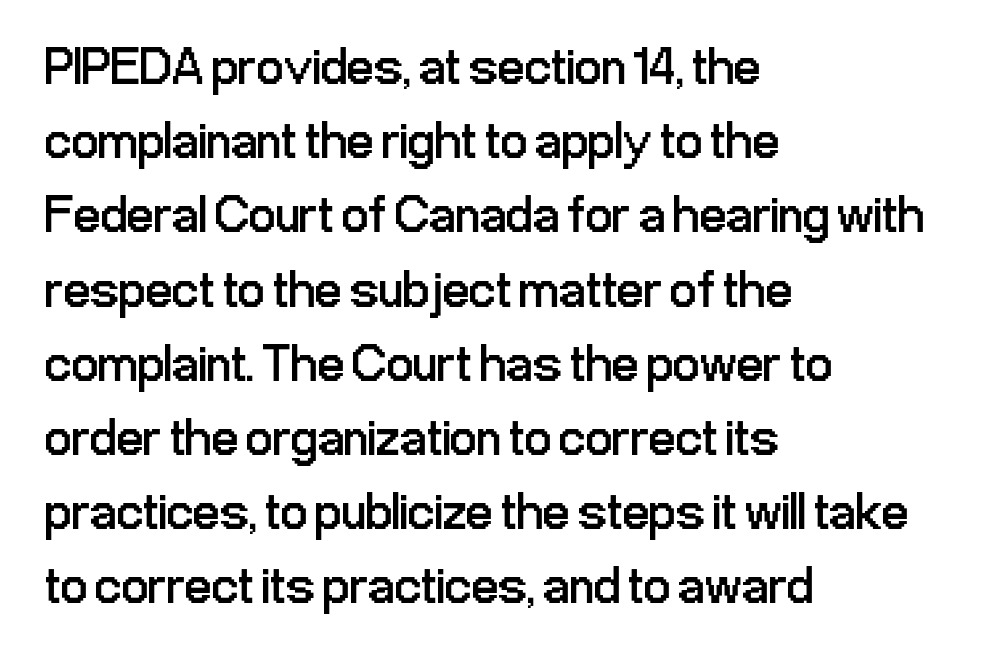
Q: Is the text bold? A: No.
Q: Is the text italic (slanted)? A: No, it is upright.
Q: Is the typeface a serif or a sans-serif typeface? A: Sans-serif.
Q: Is the text underlined? A: No.
Q: How is the paragraph aligned? A: Left-aligned.
Q: Is the spacing between letters normal or unusually wide? A: Normal.
Q: Is the spacing between lines tight, normal or loose? A: Normal.
Q: Width (condensed, normal, or wide)? A: Condensed.
Q: Stroke contrast? A: Low.
Q: x-height? A: Medium.
Q: Monospaced? A: No.
